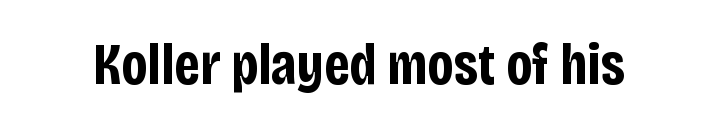
Beneath every word, the page is bare. Type style note: lacks serifs. Caption: bold face, heavy strokes. You could not count columns in this text — the font is proportionally spaced. How are the letters spaced? Ordinarily, with no added tracking.
